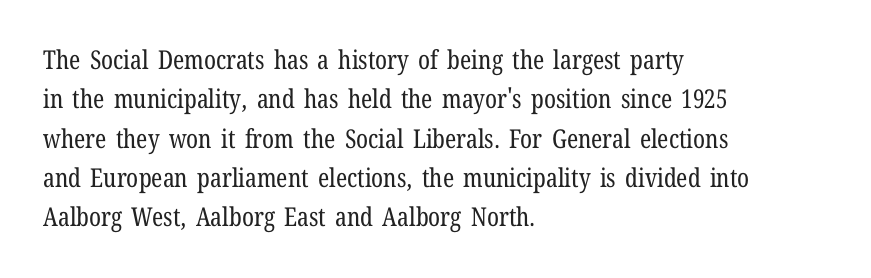
The image shows 26 px text type, upright; set left-aligned, normal line spacing (1.51x), normal letter spacing, not underlined.
